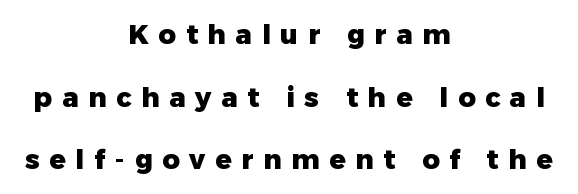
{"italic": "no", "bold": "yes", "underline": "no", "align": "center", "line_spacing": "loose", "line_spacing_ratio": 2.32, "letter_spacing": "wide", "letter_spacing_em": 0.36, "glyph_px": 27}
